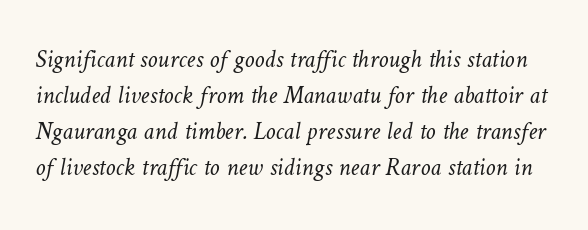
Quick note: underline off. Compared with typical paragraphs, the rows here are spaced about the same. No letter is thick-stroked: the sample isn't bold. There is no visible air inserted between adjacent glyphs.
